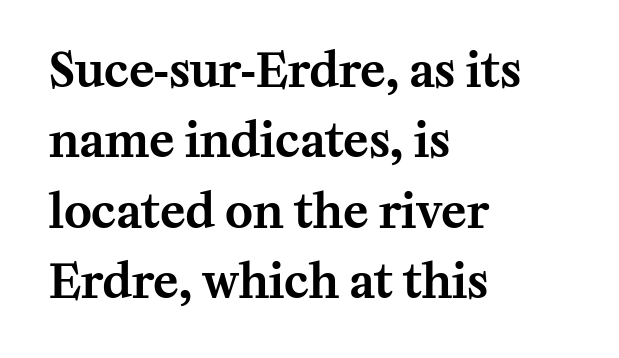
Q: Is the text italic (slanted)? A: No, it is upright.
Q: Is the typeface a serif or a sans-serif typeface? A: Serif.
Q: Is the text underlined? A: No.
Q: How is the paragraph aligned? A: Left-aligned.
Q: Is the spacing between letters normal or unusually wide? A: Normal.
Q: Is the spacing between lines tight, normal or loose? A: Normal.
Q: Width (condensed, normal, or wide)? A: Normal.
Q: Stroke contrast? A: Medium.
Q: x-height? A: Medium.
Q: Monospaced? A: No.
